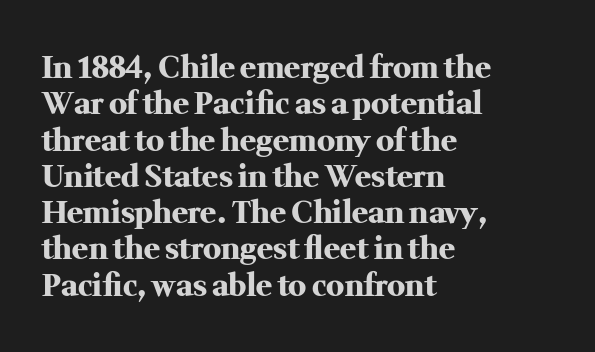
{"serif": "yes", "italic": "no", "bold": "yes", "weight": "heavy", "width": "normal", "stroke_contrast": "medium", "x_height": "medium", "monospaced": "no", "underline": "no", "align": "left", "line_spacing_ratio": 1.21, "letter_spacing": "normal", "letter_spacing_em": 0.0, "glyph_px": 30}
